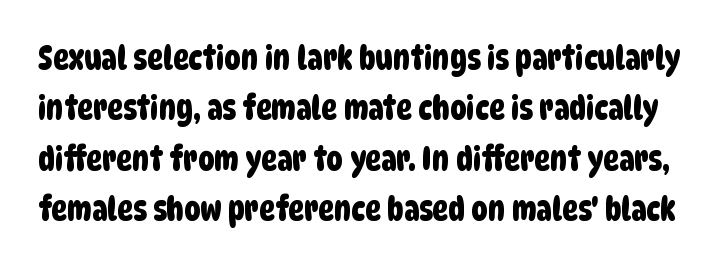
The letters carry no serifs — their stems end cleanly without finishing strokes. The gaps between neighbouring characters are ordinary and unremarkable. Clear beneath every line of the passage. Looks like regular typesetting: each glyph gets only the width it needs.
